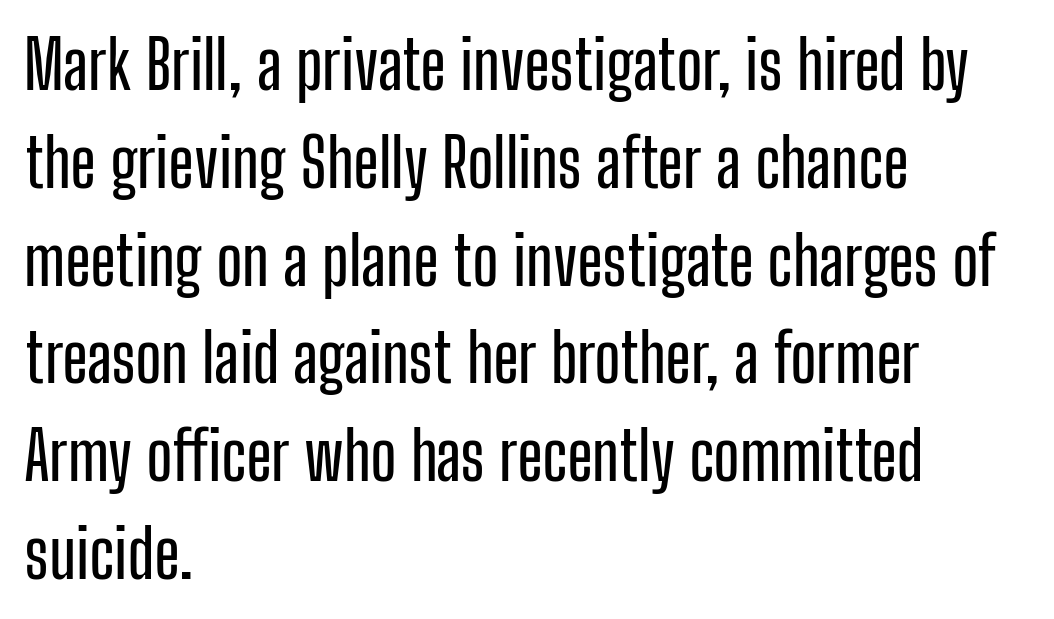
Unlike italic type, these characters show no tilt at all. Only glyphs here, with clear space below each row. The ragged edge is on the right, which tells us the setting is flush left. Inter-character spacing is left at the font's built-in metrics.
